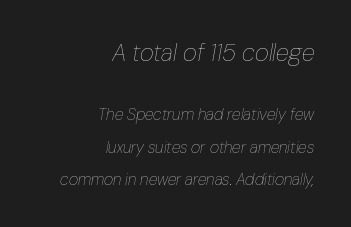
When letters slant like this, we call the style italic. Type size steps down from the first block to the second. Students, observe: this is what heavily led, spacious text looks like. Each line ends at the same right margin while the left side varies.
